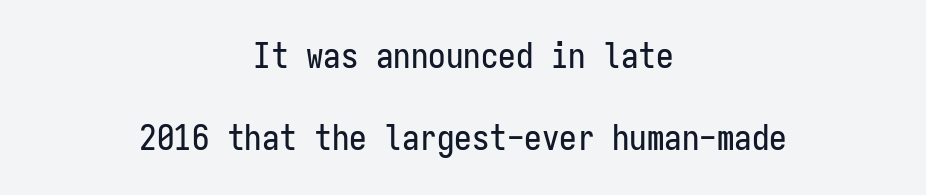
The image shows 35 px condensed sans-serif type, upright, monospaced; set centered, loose line spacing (2.35x), normal letter spacing, not underlined; low stroke contrast and a medium x-height.
